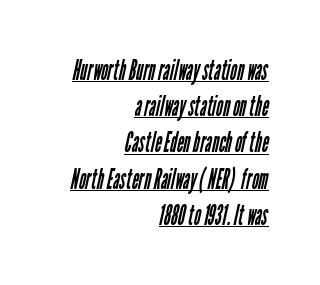
The image shows 29 px regular-weight, condensed sans-serif type; set right-aligned, normal line spacing (1.25x), normal letter spacing, underlined; low stroke contrast and a medium x-height.
